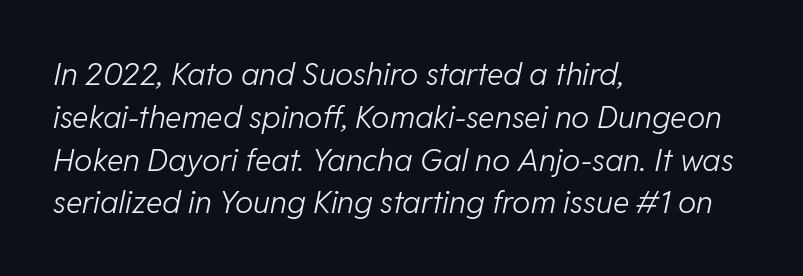
The image shows 31 px light type, italic (leaning right); set left-aligned, normal line spacing (1.38x), normal letter spacing, not underlined; low stroke contrast and a medium x-height.
